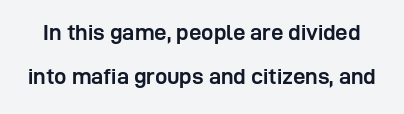
In terms of posture, this sample is upright. The glyphs are unaccompanied by any horizontal stroke below them. Weight: bold. The rendering keeps characters at their native spacing. The rendering uses a large line-height, opening up the rows.
